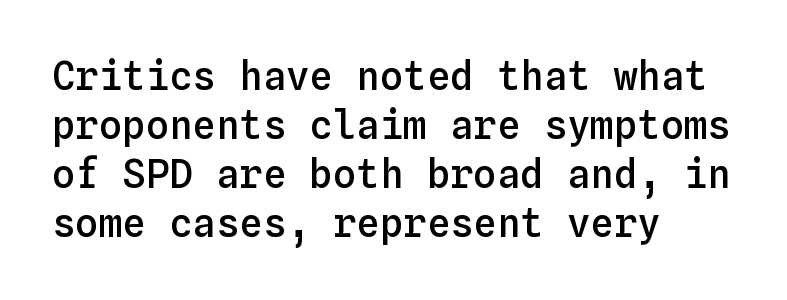
Compared with a centered layout, this one pins lines to the left instead. Inter-character spacing is left at the font's built-in metrics. Monospaced: the letters line up in strict vertical columns. This rendering features lettering with no underline. As a designer I'd log this as weight 600, semibold.
